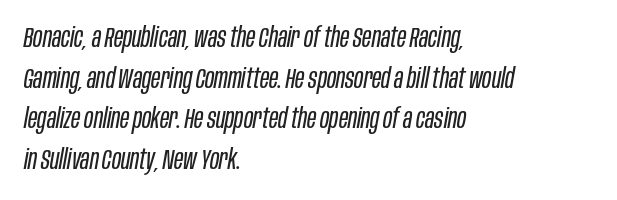
Q: Is the text bold? A: No.
Q: Is the text italic (slanted)? A: Yes, it leans right by about 10 degrees.
Q: Is the text underlined? A: No.
Q: How is the paragraph aligned? A: Left-aligned.
Q: Is the spacing between letters normal or unusually wide? A: Normal.
Q: Is the spacing between lines tight, normal or loose? A: Normal.
Q: Width (condensed, normal, or wide)? A: Condensed.
Q: Stroke contrast? A: Low.
Q: x-height? A: Large.
Q: Monospaced? A: No.
